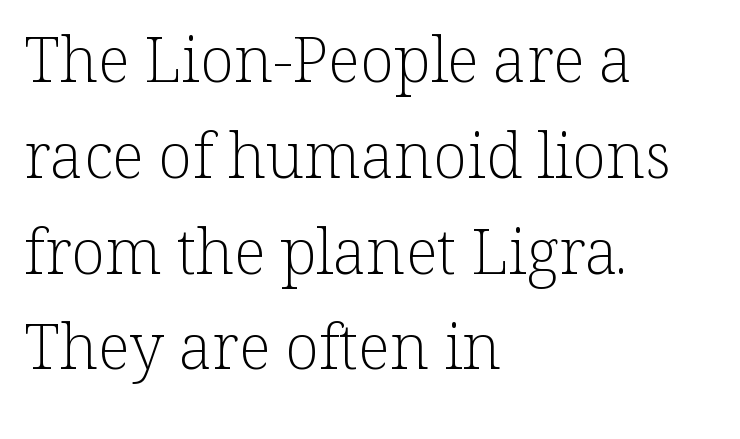
Q: Is the text bold? A: No.
Q: Is the text italic (slanted)? A: No, it is upright.
Q: Is the typeface a serif or a sans-serif typeface? A: Serif.
Q: Is the text underlined? A: No.
Q: How is the paragraph aligned? A: Left-aligned.
Q: Is the spacing between letters normal or unusually wide? A: Normal.
Q: Is the spacing between lines tight, normal or loose? A: Normal.
Q: Width (condensed, normal, or wide)? A: Normal.
Q: Stroke contrast? A: Low.
Q: x-height? A: Medium.
Q: Monospaced? A: No.
